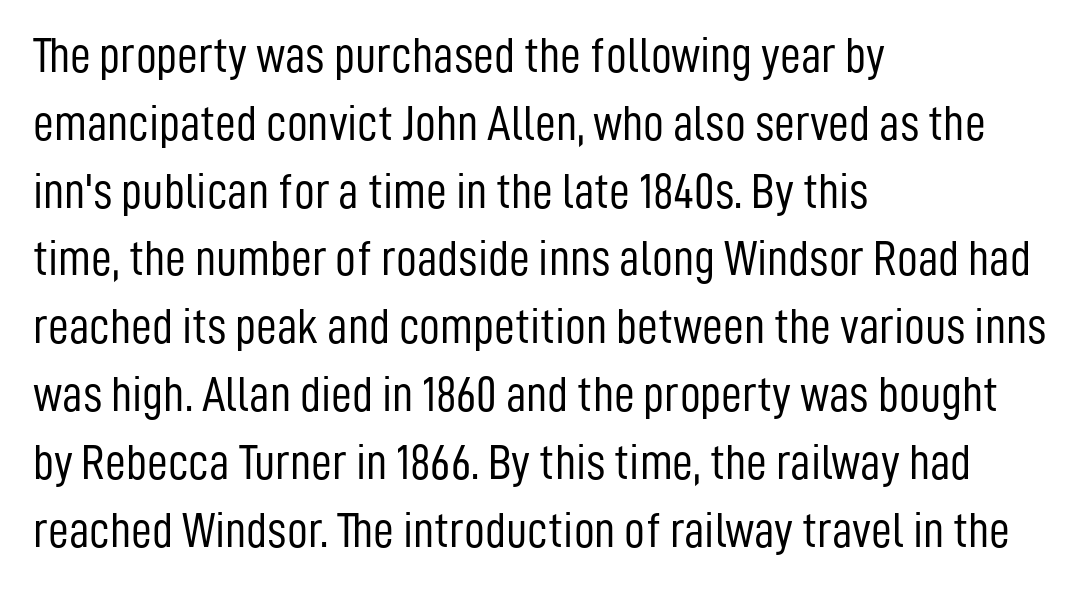
{"serif": "no", "italic": "no", "bold": "no", "weight": "light", "width": "condensed", "stroke_contrast": "low", "x_height": "medium", "monospaced": "no", "underline": "no", "align": "left", "line_spacing": "normal", "line_spacing_ratio": 1.33, "letter_spacing": "normal", "letter_spacing_em": 0.0, "glyph_px": 51}
